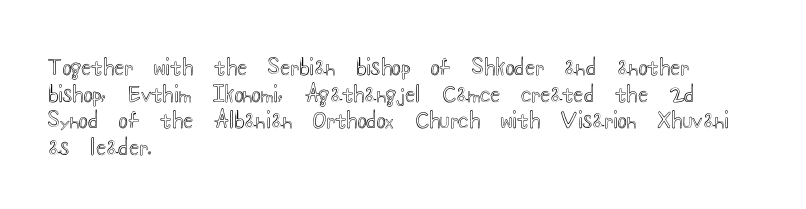
Q: Is the text italic (slanted)? A: No, it is upright.
Q: Is the text underlined? A: No.
Q: How is the paragraph aligned? A: Left-aligned.
Q: Is the spacing between letters normal or unusually wide? A: Normal.
Q: Is the spacing between lines tight, normal or loose? A: Normal.
